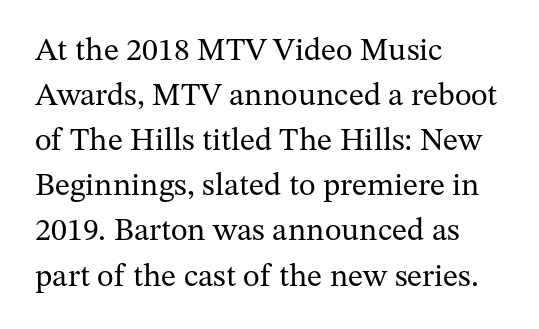
Q: Is the text bold? A: No.
Q: Is the text italic (slanted)? A: No, it is upright.
Q: Is the typeface a serif or a sans-serif typeface? A: Serif.
Q: Is the text underlined? A: No.
Q: How is the paragraph aligned? A: Left-aligned.
Q: Is the spacing between letters normal or unusually wide? A: Normal.
Q: Is the spacing between lines tight, normal or loose? A: Normal.
Q: Width (condensed, normal, or wide)? A: Normal.
Q: Stroke contrast? A: Medium.
Q: x-height? A: Medium.
Q: Monospaced? A: No.
